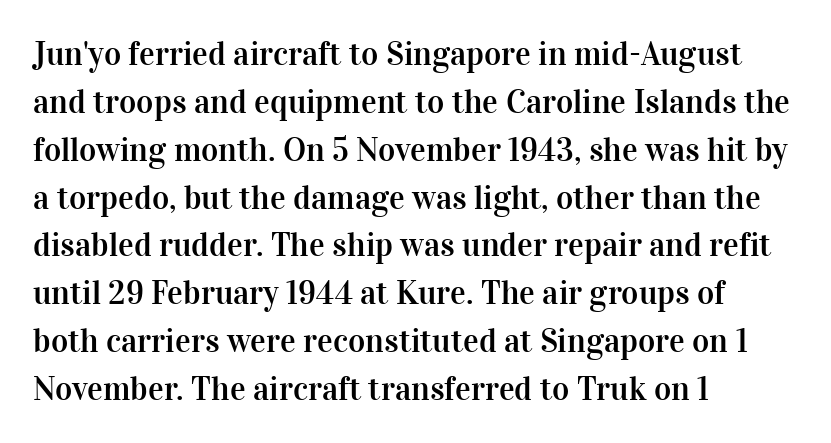
Q: Is the text italic (slanted)? A: No, it is upright.
Q: Is the typeface a serif or a sans-serif typeface? A: Serif.
Q: Is the text underlined? A: No.
Q: How is the paragraph aligned? A: Left-aligned.
Q: Is the spacing between letters normal or unusually wide? A: Normal.
Q: Is the spacing between lines tight, normal or loose? A: Normal.
Q: Width (condensed, normal, or wide)? A: Normal.
Q: Stroke contrast? A: High.
Q: x-height? A: Medium.
Q: Monospaced? A: No.
